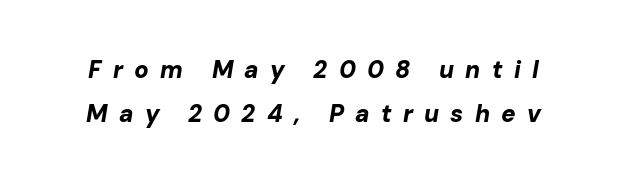
The space beneath each line is pristine and unruled. Loose tracking; the words dissolve into strings of separated letters. What weight is shown? A full bold with thick strokes. It's the slanting kind of type.
